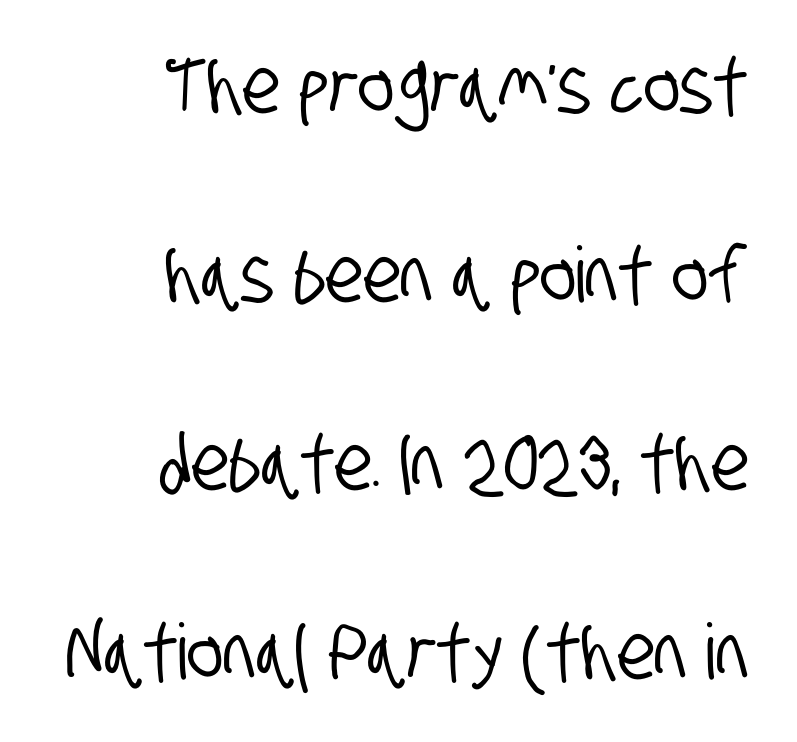
Q: Is the typeface a serif or a sans-serif typeface? A: Sans-serif.
Q: Is the text underlined? A: No.
Q: How is the paragraph aligned? A: Right-aligned.
Q: Is the spacing between letters normal or unusually wide? A: Normal.
Q: Is the spacing between lines tight, normal or loose? A: Loose.
Q: Width (condensed, normal, or wide)? A: Condensed.
Q: Stroke contrast? A: Low.
Q: x-height? A: Large.
Q: Monospaced? A: No.
